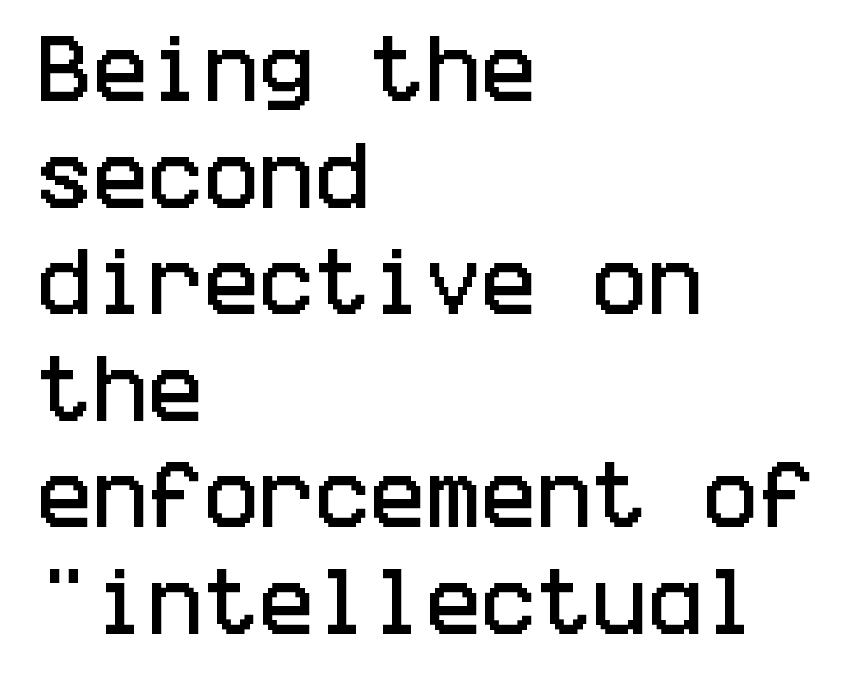
Q: Is the text italic (slanted)? A: No, it is upright.
Q: Is the typeface a serif or a sans-serif typeface? A: Sans-serif.
Q: Is the text underlined? A: No.
Q: How is the paragraph aligned? A: Left-aligned.
Q: Is the spacing between letters normal or unusually wide? A: Normal.
Q: Is the spacing between lines tight, normal or loose? A: Normal.
Q: Width (condensed, normal, or wide)? A: Condensed.
Q: Stroke contrast? A: Low.
Q: x-height? A: Large.
